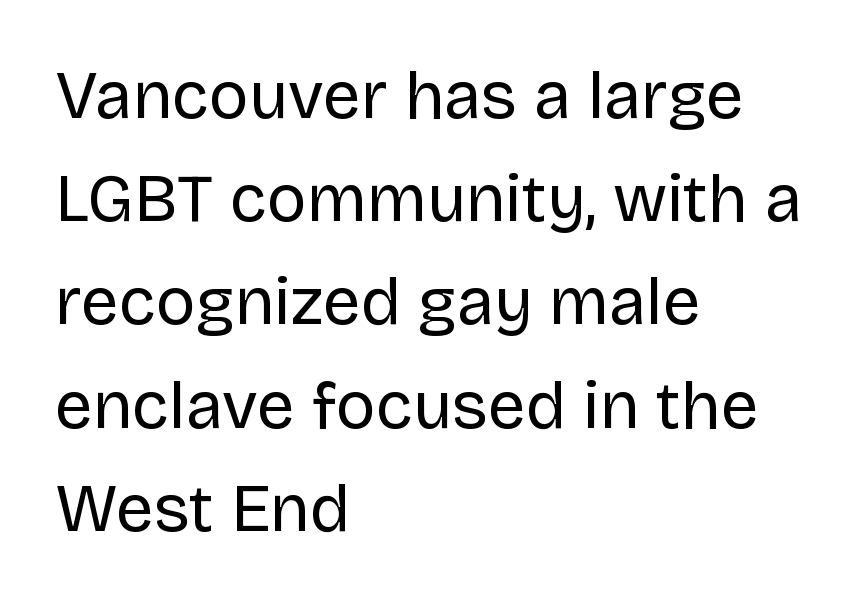
Students, observe: this is what conventionally led text looks like. The letterforms sit shoulder to shoulder at normal distance. Descenders are the only things crossing below the line. Compared with a typical body face, this is equally light or lighter still.
